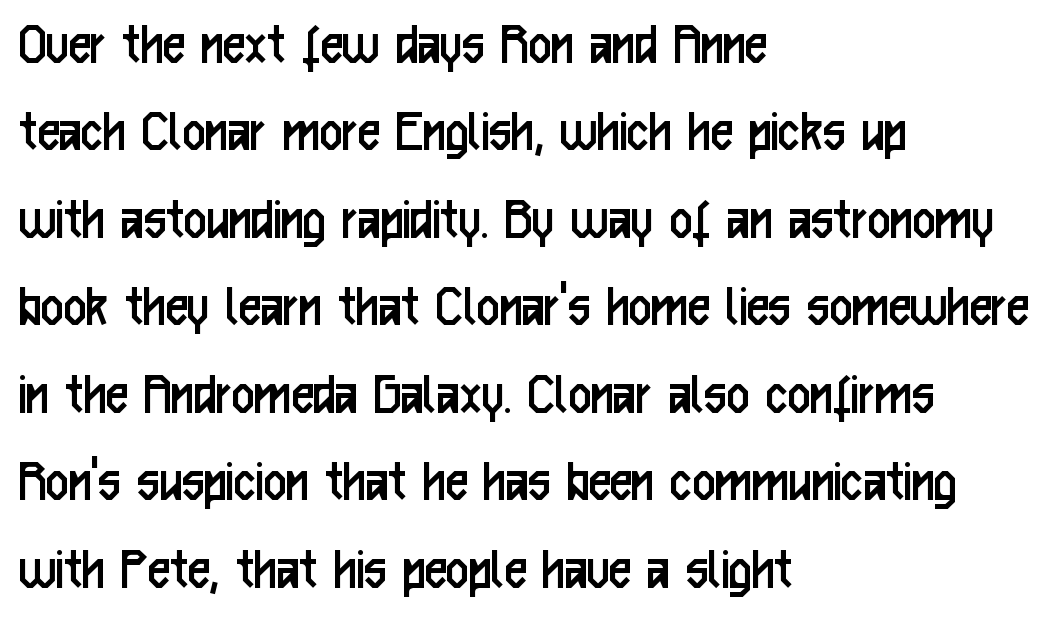
{"serif": "no", "italic": "no", "bold": "no", "weight": "regular", "width": "condensed", "stroke_contrast": "low", "x_height": "medium", "monospaced": "no", "underline": "no", "align": "left", "line_spacing": "normal", "line_spacing_ratio": 1.41, "letter_spacing": "normal", "letter_spacing_em": 0.0, "glyph_px": 62}
